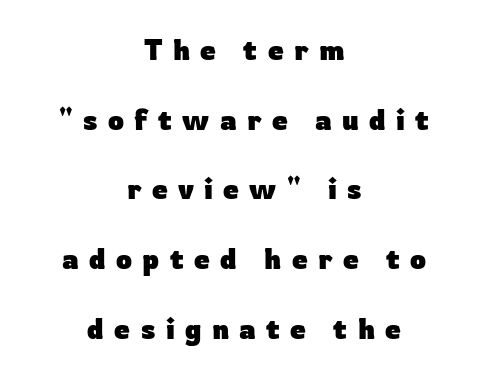
{"serif": "no", "italic": "no", "bold": "yes", "weight": "heavy", "width": "normal", "stroke_contrast": "low", "x_height": "medium", "monospaced": "no", "underline": "no", "align": "center", "line_spacing": "loose", "line_spacing_ratio": 2.49, "letter_spacing": "wide", "letter_spacing_em": 0.37, "glyph_px": 28}
